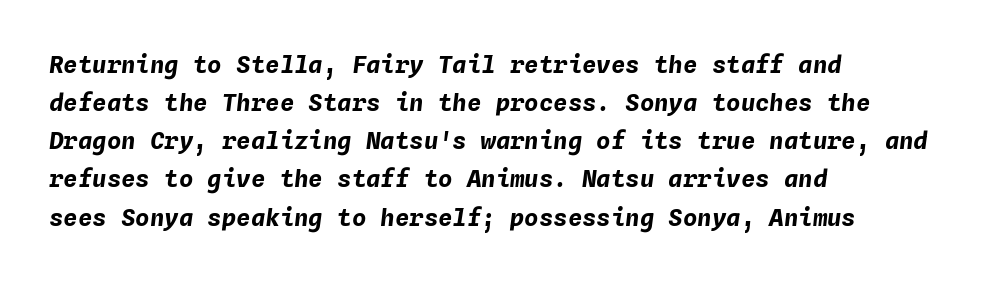
Letters rest on an invisible, unmarked baseline. Notice how thick the strokes are: this is what a full bold looks like. The whole block is typeset with a tilt. How would I describe the line gaps? Plain and ordinary. Does extra space separate the letters? No, they use regular spacing.
